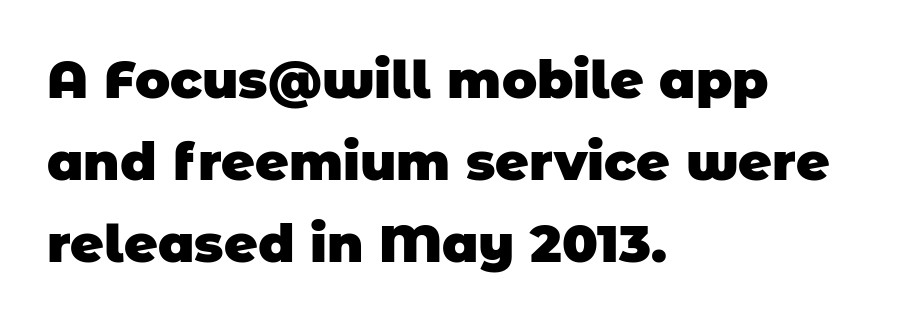
Reading down the block, your eye returns to a fixed left position each line. Each word holds together tightly as a unit, with standard inter-letter gaps. Quick note: underline off. The rendering uses natural spacing where letterforms have individual widths. Vertically, the passage feels balanced, rows spaced as you'd expect.
